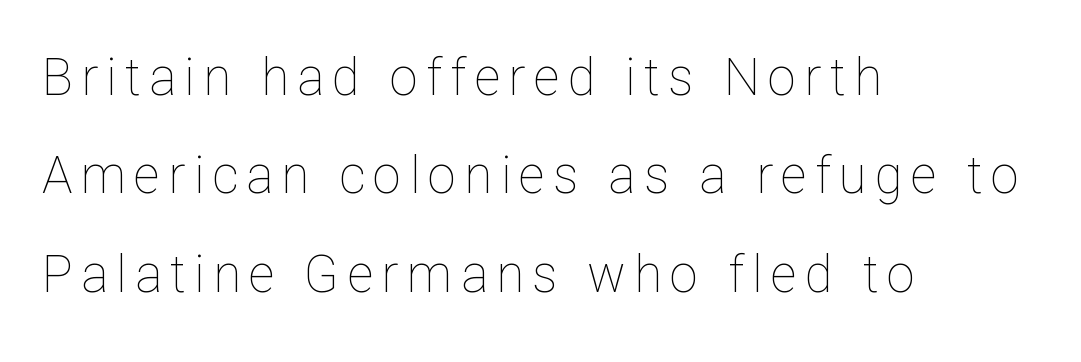
Q: Is the text bold? A: No.
Q: Is the text italic (slanted)? A: No, it is upright.
Q: Is the text underlined? A: No.
Q: How is the paragraph aligned? A: Left-aligned.
Q: Is the spacing between lines tight, normal or loose? A: Loose.
Q: Width (condensed, normal, or wide)? A: Normal.
Q: Stroke contrast? A: Low.
Q: x-height? A: Medium.
Q: Monospaced? A: No.
